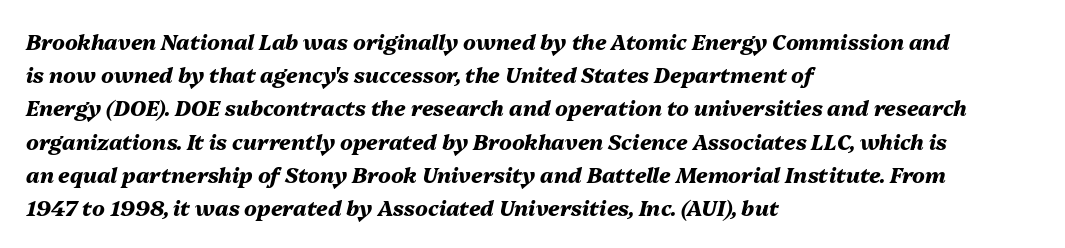
The image shows 21 px bold type, italic (leaning right); set left-aligned, normal line spacing (1.58x), normal letter spacing, not underlined.
